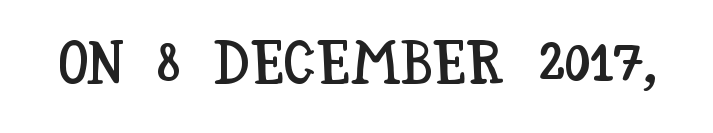
In terms of letterspacing, this is plain default setting. Quick note: not italic, upright. Note the varied advance widths — an 'i' is clearly narrower than an 'm'. Check the space under the baseline: it is left empty.
